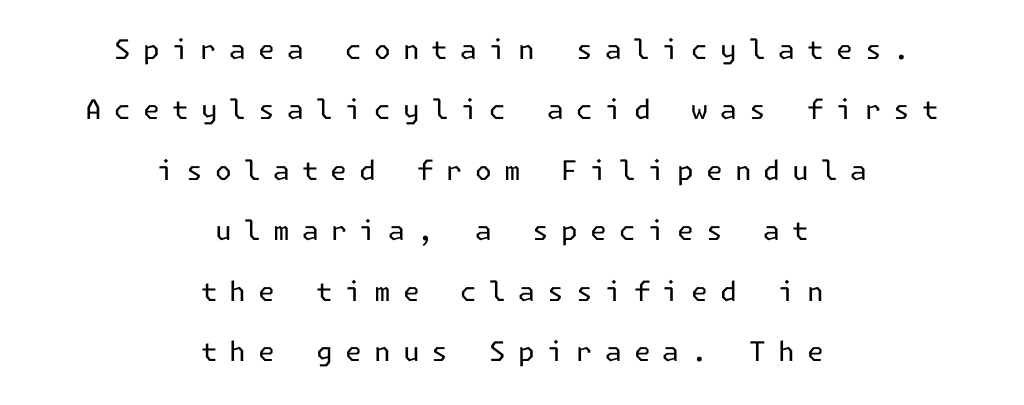
Q: Is the text bold? A: No.
Q: Is the text italic (slanted)? A: No, it is upright.
Q: Is the text underlined? A: No.
Q: How is the paragraph aligned? A: Centered.
Q: Is the spacing between letters normal or unusually wide? A: Unusually wide.
Q: Is the spacing between lines tight, normal or loose? A: Loose.
